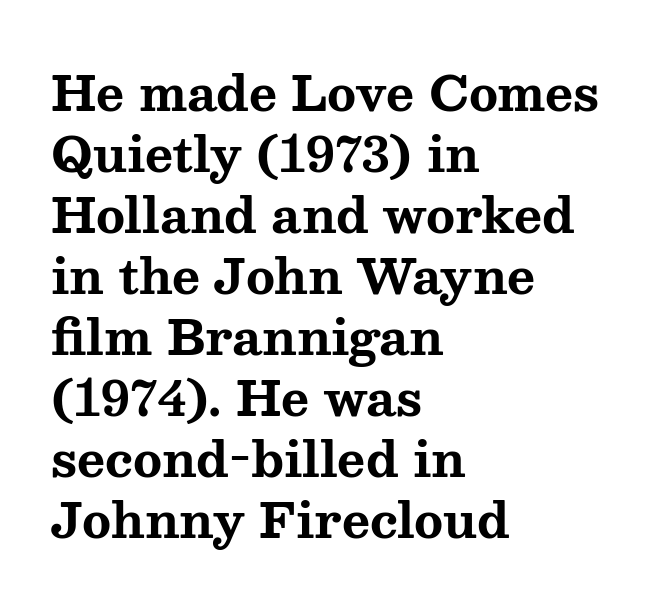
{"serif": "yes", "italic": "no", "bold": "yes", "weight": "bold", "width": "wide", "stroke_contrast": "medium", "x_height": "medium", "monospaced": "no", "underline": "no", "align": "left", "line_spacing": "normal", "line_spacing_ratio": 1.27, "letter_spacing": "normal", "letter_spacing_em": 0.0, "glyph_px": 48}
